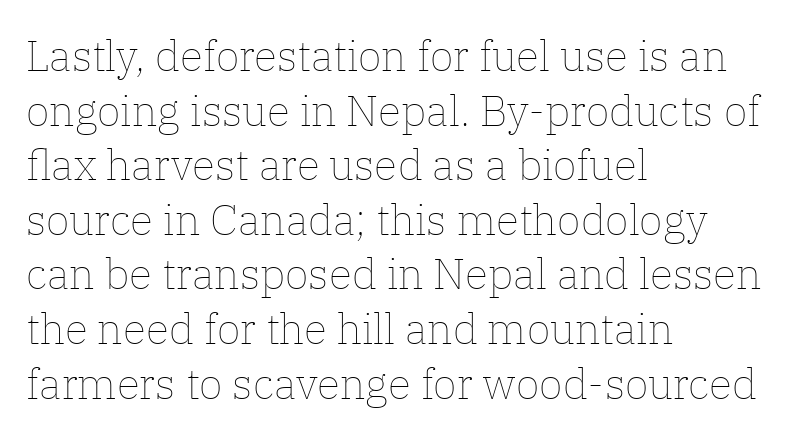
{"italic": "no", "bold": "no", "weight": "thin", "width": "normal", "stroke_contrast": "low", "x_height": "medium", "monospaced": "no", "underline": "no", "align": "left", "line_spacing": "normal", "line_spacing_ratio": 1.27, "letter_spacing": "normal", "letter_spacing_em": 0.0, "glyph_px": 43}
